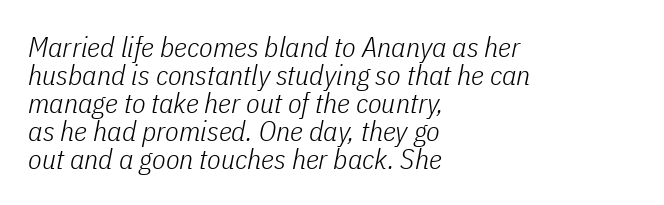
The lines are quadded left. Notice how the stems are inclined rather than vertical — that's the hallmark of italics. Vertical stems look standard width or narrower in stroke. Glance below the letters and you will spot only blank space. The letters sit at their default tracking, neither squeezed nor spread. Horizontal bands of white between lines are thin slivers.
